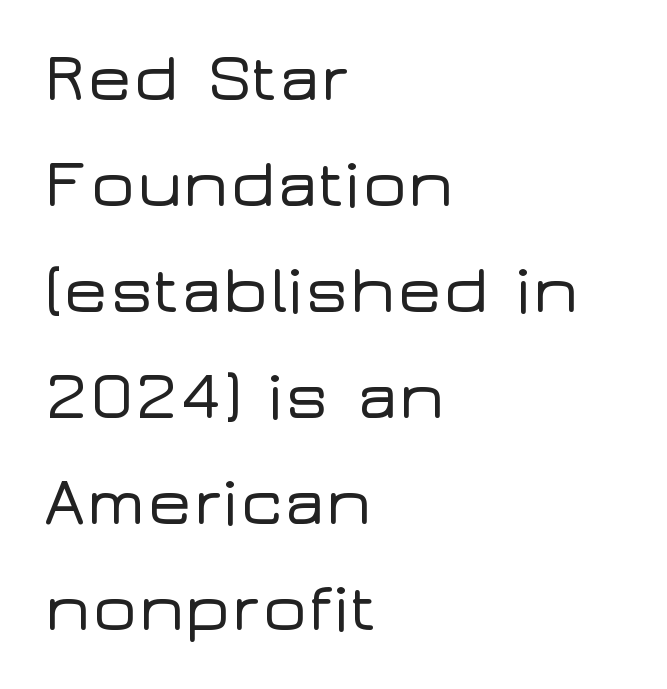
Q: Is the text italic (slanted)? A: No, it is upright.
Q: Is the typeface a serif or a sans-serif typeface? A: Sans-serif.
Q: Is the text underlined? A: No.
Q: How is the paragraph aligned? A: Left-aligned.
Q: Is the spacing between letters normal or unusually wide? A: Normal.
Q: Is the spacing between lines tight, normal or loose? A: Normal.
Q: Width (condensed, normal, or wide)? A: Wide.
Q: Stroke contrast? A: Low.
Q: x-height? A: Medium.
Q: Monospaced? A: No.
